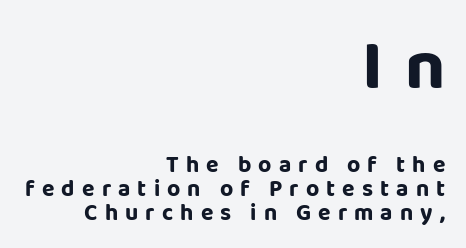
The image shows 70 px sans-serif type, upright; set right-aligned, tight line spacing (1.04x), unusually wide letter spacing (+0.31 em), not underlined; the first (top) block is 3.04x larger; low stroke contrast and a large x-height.
